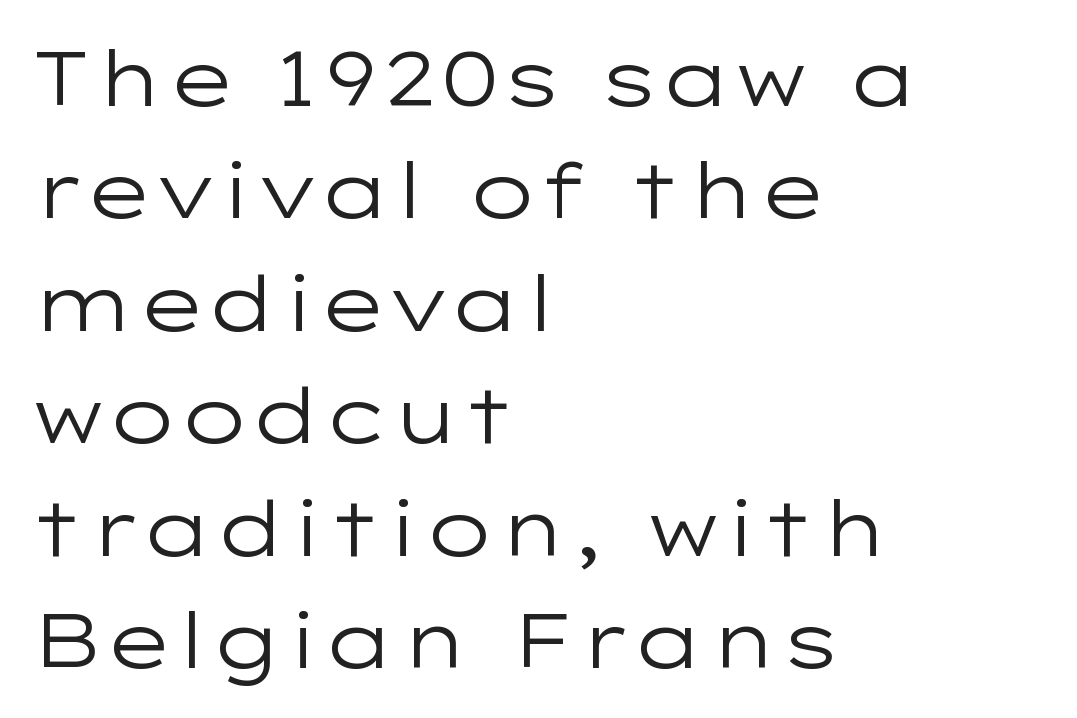
The image shows 76 px regular-weight, wide sans-serif type, upright; set left-aligned, normal line spacing (1.48x), normal letter spacing, not underlined; low stroke contrast and a medium x-height.
